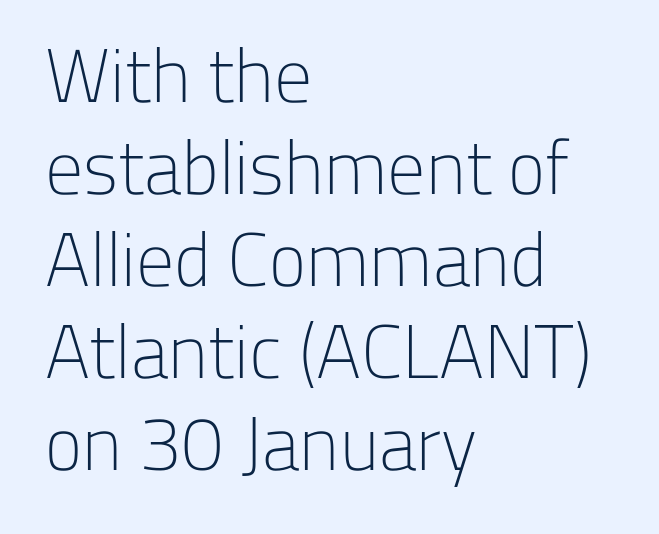
{"serif": "no", "italic": "no", "bold": "no", "weight": "light", "width": "normal", "stroke_contrast": "low", "x_height": "medium", "monospaced": "no", "underline": "no", "align": "left", "line_spacing_ratio": 1.21, "letter_spacing": "normal", "letter_spacing_em": 0.0, "glyph_px": 76}
